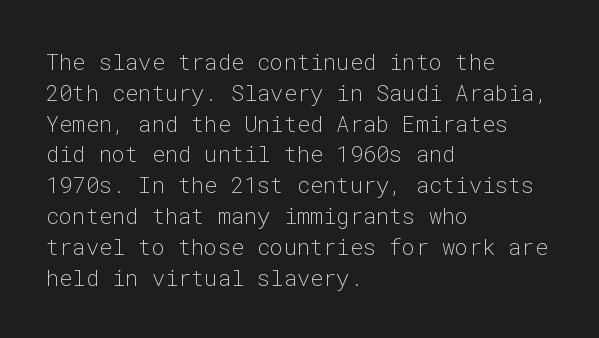
Q: Is the text bold? A: No.
Q: Is the text italic (slanted)? A: No, it is upright.
Q: Is the text underlined? A: No.
Q: How is the paragraph aligned? A: Left-aligned.
Q: Is the spacing between letters normal or unusually wide? A: Normal.
Q: Is the spacing between lines tight, normal or loose? A: Normal.
